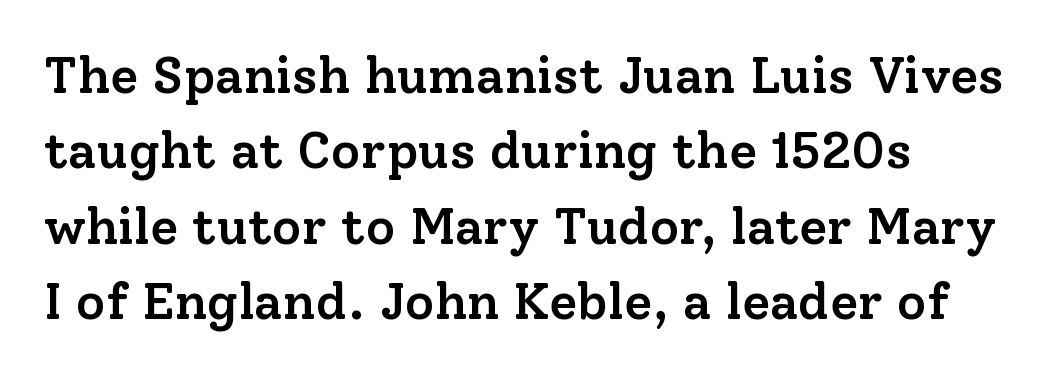
The image shows 51 px semibold serif type, upright; set left-aligned, normal line spacing (1.48x), normal letter spacing, not underlined; low stroke contrast and a medium x-height.
